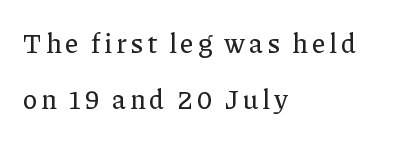
The image shows 27 px text type, upright; set left-aligned, loose line spacing (2.07x), not underlined.
